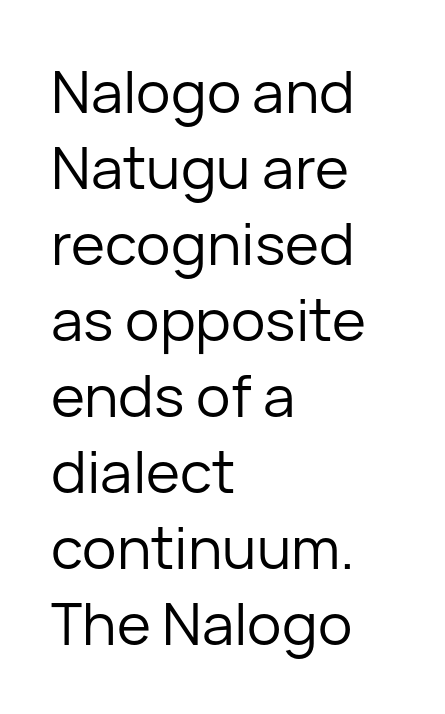
Q: Is the text bold? A: No.
Q: Is the text italic (slanted)? A: No, it is upright.
Q: Is the typeface a serif or a sans-serif typeface? A: Sans-serif.
Q: Is the text underlined? A: No.
Q: How is the paragraph aligned? A: Left-aligned.
Q: Is the spacing between letters normal or unusually wide? A: Normal.
Q: Is the spacing between lines tight, normal or loose? A: Normal.
Q: Width (condensed, normal, or wide)? A: Normal.
Q: Stroke contrast? A: Low.
Q: x-height? A: Medium.
Q: Monospaced? A: No.
